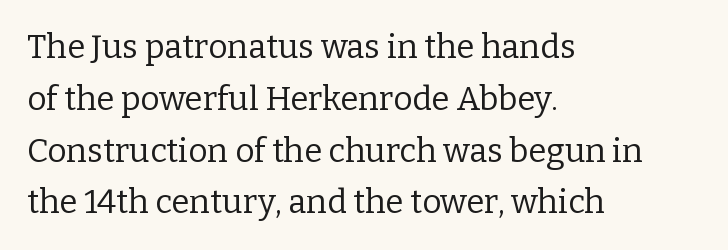
The image shows 33 px regular-weight serif type, upright; set left-aligned, normal line spacing (1.57x), normal letter spacing, not underlined; low stroke contrast and a medium x-height.
